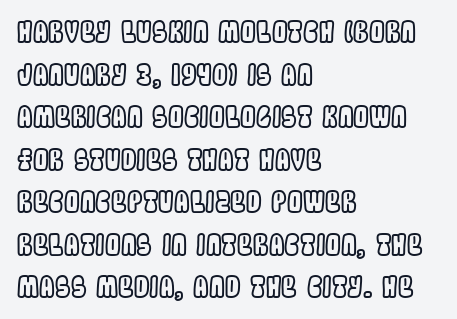
The font's upright variant was chosen for this text. This sample has the flowing, uneven cadence of proportional lettering. The tracking reads as untouched default to a designer's eye. What's the leading like? Ordinary, nothing unusual. The strip under each line holds only bare page. If you drew a ruler down the left edge, every line would touch it.
